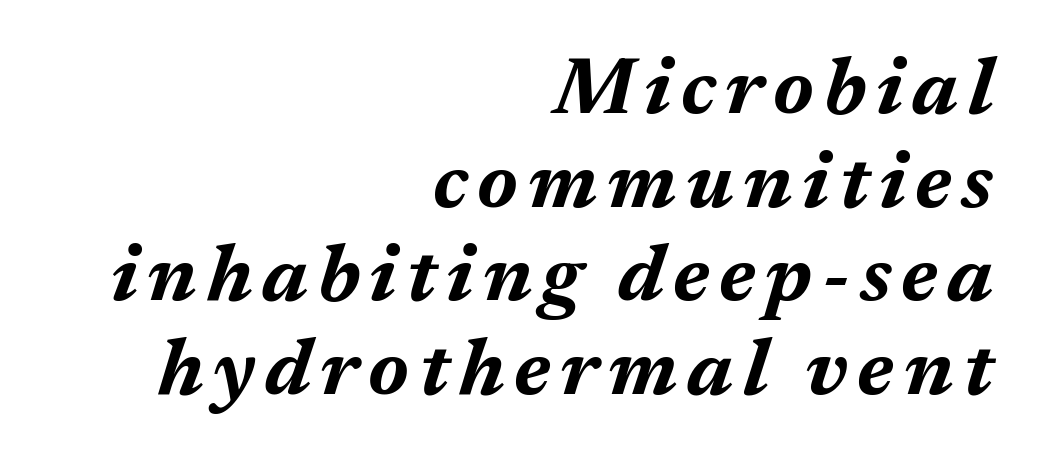
The image shows 80 px bold type, italic (leaning right); set right-aligned, line spacing 1.17x, not underlined; medium stroke contrast and a medium x-height.
